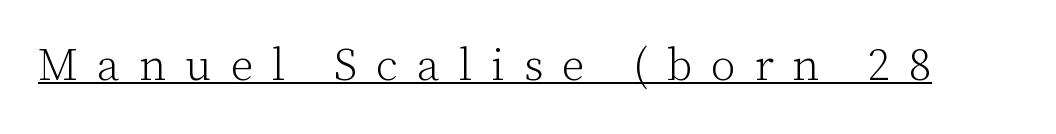
{"serif": "yes", "italic": "no", "bold": "no", "weight": "light", "width": "normal", "stroke_contrast": "low", "x_height": "medium", "monospaced": "no", "underline": "yes", "letter_spacing": "wide", "letter_spacing_em": 0.42, "glyph_px": 45}
